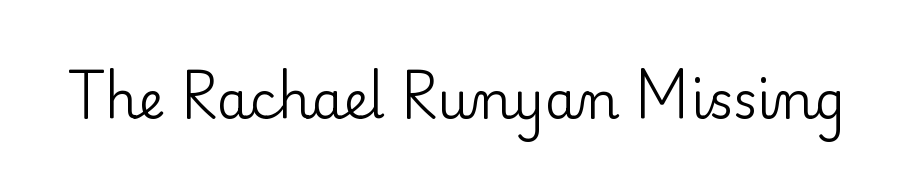
A typesetter would label this face a serif. The passage shown has conventional tracking throughout. The type sits square on the baseline with zero lean. This sample has the flowing, uneven cadence of proportional lettering.
